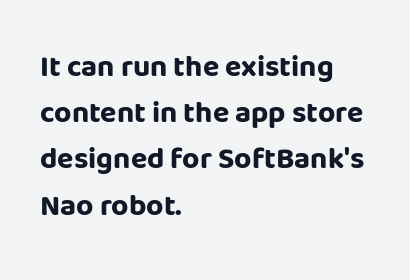
Nobody drew a line under any word here. The rendering uses natural spacing where letterforms have individual widths. This rendering employs a face without finishing strokes, i.e., a sans-serif. Between one letter and the next there's only the usual sliver of space.
